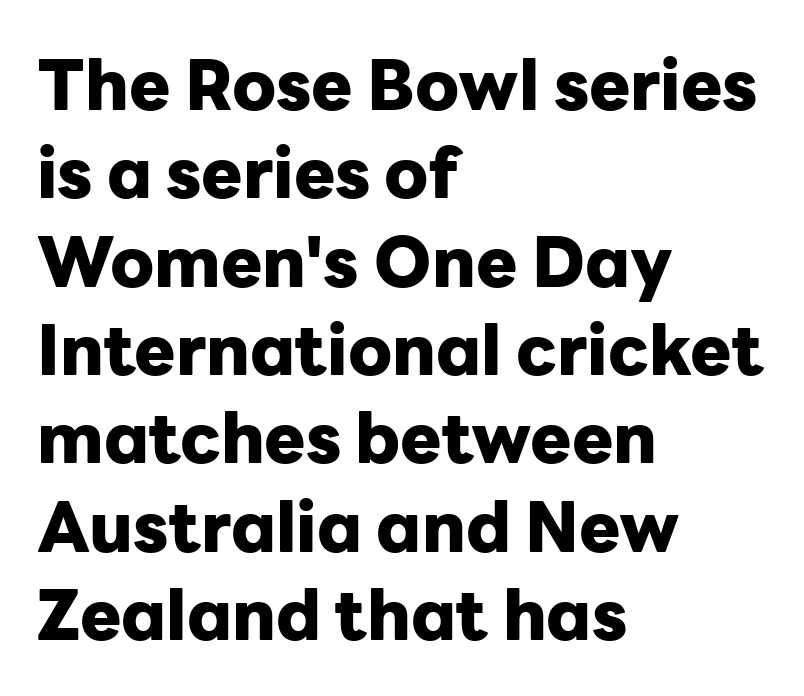
Does the lettering tilt? It doesn't — this is upright. The glyphs are unaccompanied by any horizontal stroke below them. Caption: multi-line text, flush left, ragged right. Every letter is thick-stroked: bold, no question. This is sans-serif lettering, the kind often seen on screens and signage.
